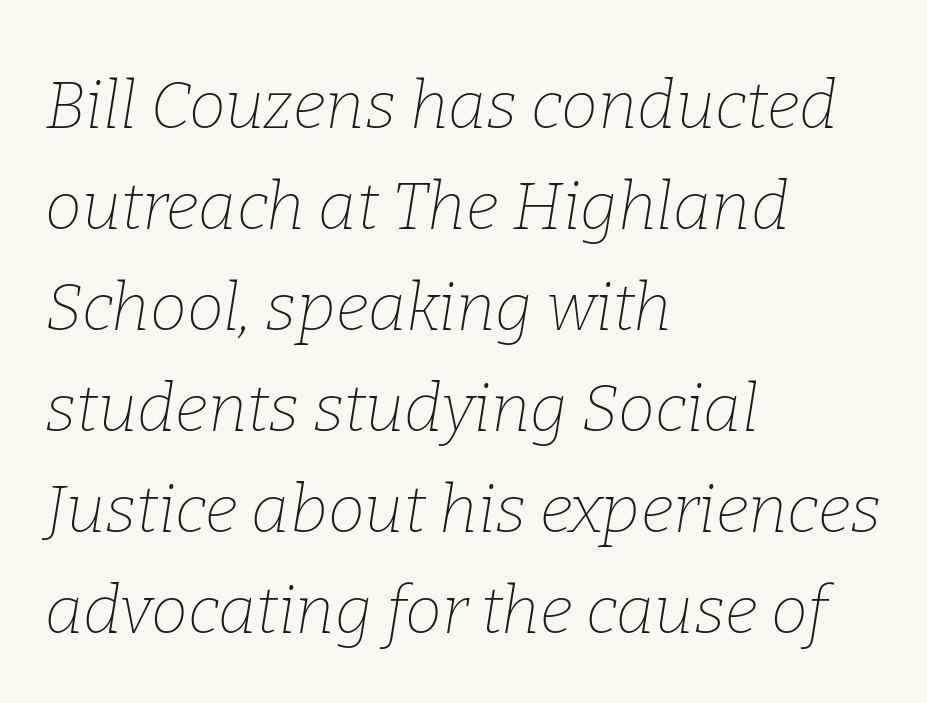
Q: Is the text bold? A: No.
Q: Is the text italic (slanted)? A: Yes, it leans right by about 9 degrees.
Q: Is the typeface a serif or a sans-serif typeface? A: Serif.
Q: Is the text underlined? A: No.
Q: How is the paragraph aligned? A: Left-aligned.
Q: Is the spacing between letters normal or unusually wide? A: Normal.
Q: Is the spacing between lines tight, normal or loose? A: Normal.
Q: Width (condensed, normal, or wide)? A: Normal.
Q: Stroke contrast? A: Low.
Q: x-height? A: Medium.
Q: Monospaced? A: No.
